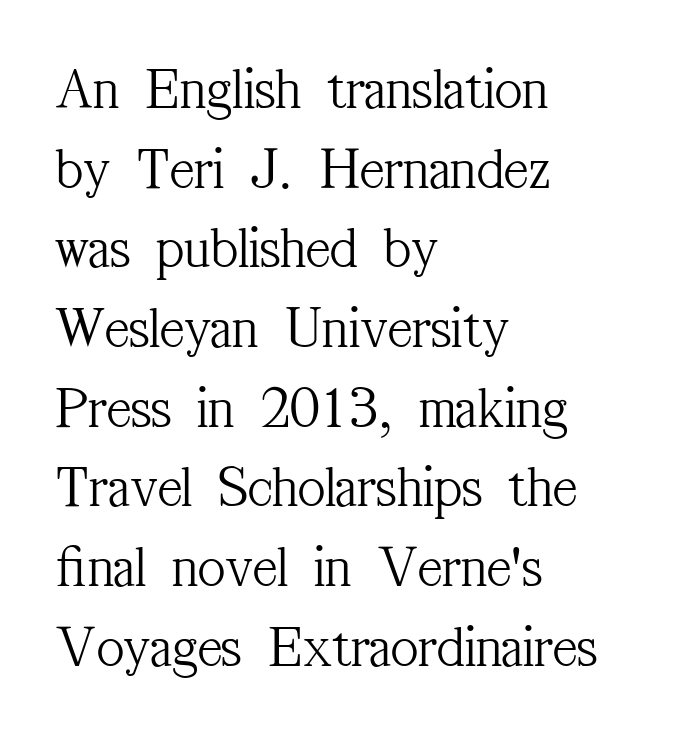
The image shows 59 px light, condensed serif type, upright; set left-aligned, normal line spacing (1.35x), normal letter spacing, not underlined; medium stroke contrast and a medium x-height.
